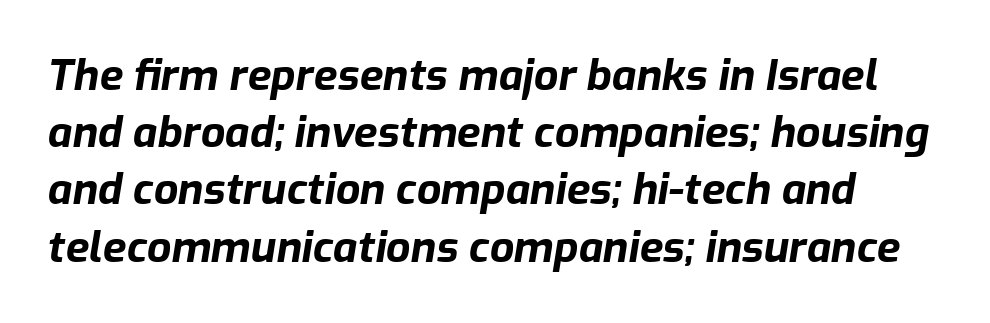
{"italic": "yes", "lean": "right", "slant_degrees": 9, "bold": "yes", "weight": "bold", "width": "normal", "stroke_contrast": "low", "x_height": "medium", "monospaced": "no", "underline": "no", "line_spacing": "normal", "line_spacing_ratio": 1.33, "letter_spacing": "normal", "letter_spacing_em": 0.0, "glyph_px": 43}
